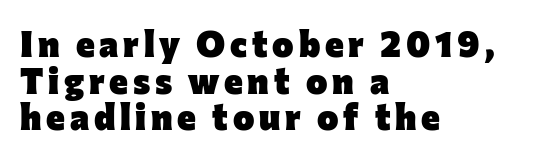
Plain, unruled lines of type. The letters advance in unequal steps, a hallmark of proportional type. Reading down the block, your eye returns to a fixed left position each line. In terms of leading, this rendering errs on the cramped side. The lettering holds an erect, upright posture throughout. Does the type have serifs? No, each stem ends abruptly.
